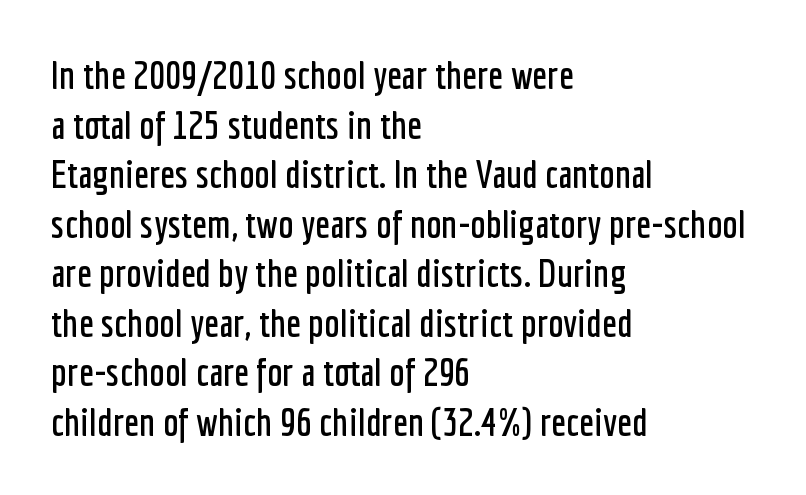
Q: Is the text italic (slanted)? A: No, it is upright.
Q: Is the typeface a serif or a sans-serif typeface? A: Sans-serif.
Q: Is the text underlined? A: No.
Q: How is the paragraph aligned? A: Left-aligned.
Q: Is the spacing between letters normal or unusually wide? A: Normal.
Q: Is the spacing between lines tight, normal or loose? A: Normal.
Q: Width (condensed, normal, or wide)? A: Condensed.
Q: Stroke contrast? A: Low.
Q: x-height? A: Medium.
Q: Monospaced? A: No.
